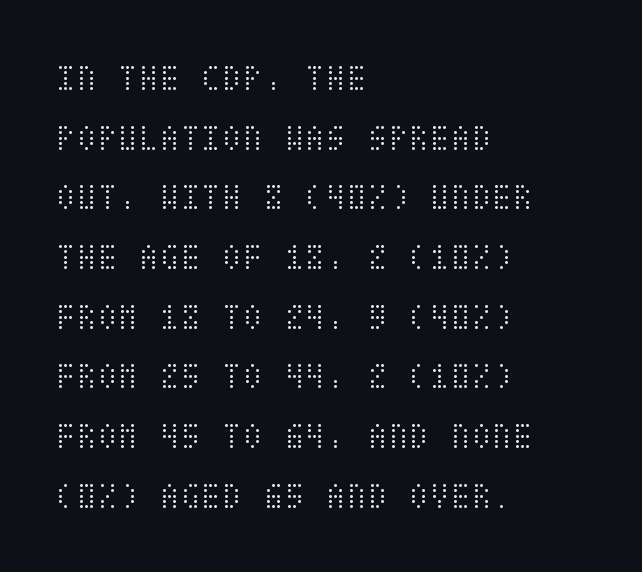
The image shows 38 px light, condensed type, upright; set left-aligned, normal line spacing (1.57x), normal letter spacing, not underlined; medium stroke contrast and a large x-height.
